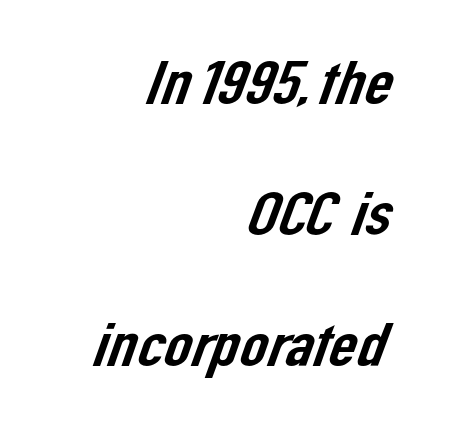
{"serif": "no", "width": "normal", "stroke_contrast": "low", "x_height": "medium", "monospaced": "no", "underline": "no", "align": "right", "line_spacing": "loose", "line_spacing_ratio": 2.11, "letter_spacing": "normal", "letter_spacing_em": 0.0, "glyph_px": 62}
